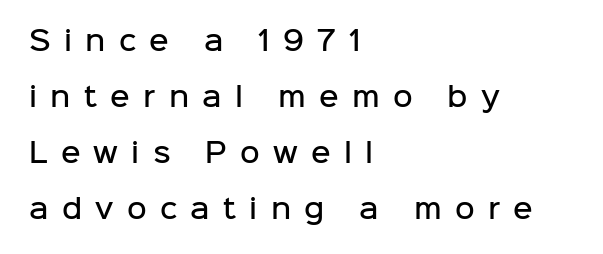
Compared with typical body copy, the letter spacing here is much looser. The space directly below the letters is spotless. These lines stack with their left ends in a neat column. If you measured baseline to baseline, you'd find a long distance.
